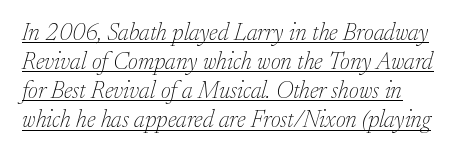
This sample carries an underscore along the baseline area. The glyphs look as if they've been sheared to an angle. Caption: face not bold, strokes unweighted. No extra tracking has been applied to these lines.
